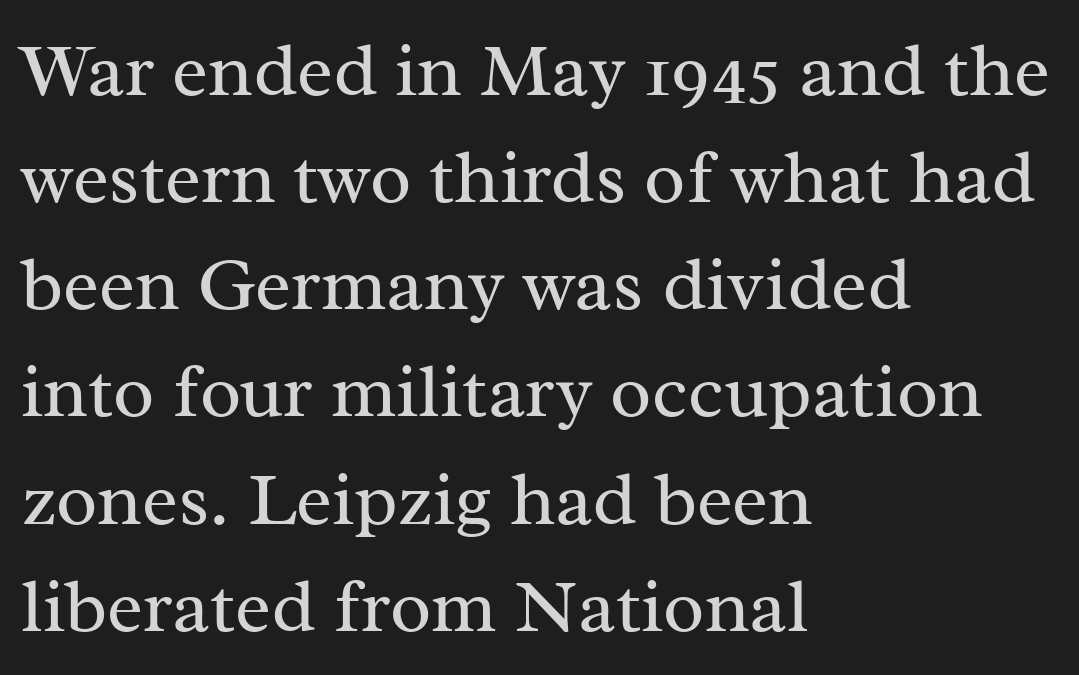
The image shows 76 px regular-weight serif type, upright; set left-aligned, normal line spacing (1.41x), normal letter spacing, not underlined; medium stroke contrast and a medium x-height.
